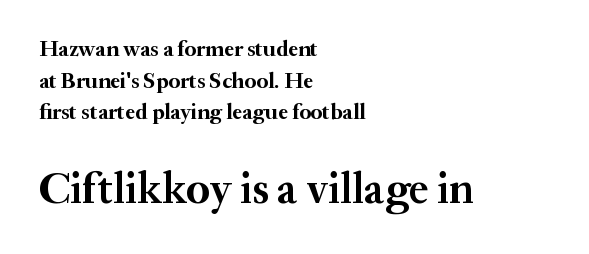
The image shows 44 px semibold serif type, upright; set left-aligned, normal line spacing (1.44x), normal letter spacing, not underlined; the second (bottom) block is 2.0x larger; medium stroke contrast and a small x-height.
